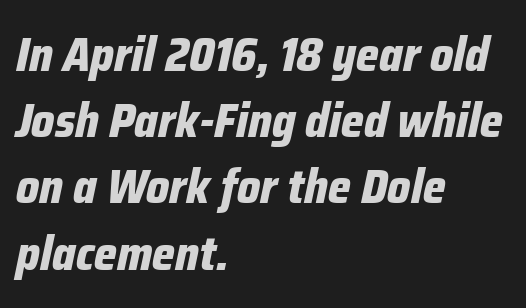
Q: Is the text bold? A: Yes.
Q: Is the text italic (slanted)? A: Yes, it leans right by about 12 degrees.
Q: Is the text underlined? A: No.
Q: How is the paragraph aligned? A: Left-aligned.
Q: Is the spacing between letters normal or unusually wide? A: Normal.
Q: Is the spacing between lines tight, normal or loose? A: Normal.
Q: Width (condensed, normal, or wide)? A: Condensed.
Q: Stroke contrast? A: Low.
Q: x-height? A: Medium.
Q: Monospaced? A: No.
